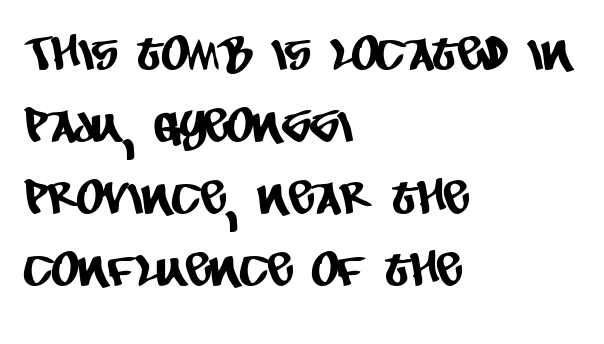
Q: Is the typeface a serif or a sans-serif typeface? A: Sans-serif.
Q: Is the text underlined? A: No.
Q: How is the paragraph aligned? A: Left-aligned.
Q: Is the spacing between letters normal or unusually wide? A: Normal.
Q: Is the spacing between lines tight, normal or loose? A: Normal.
Q: Width (condensed, normal, or wide)? A: Condensed.
Q: Stroke contrast? A: Low.
Q: x-height? A: Large.
Q: Monospaced? A: No.
